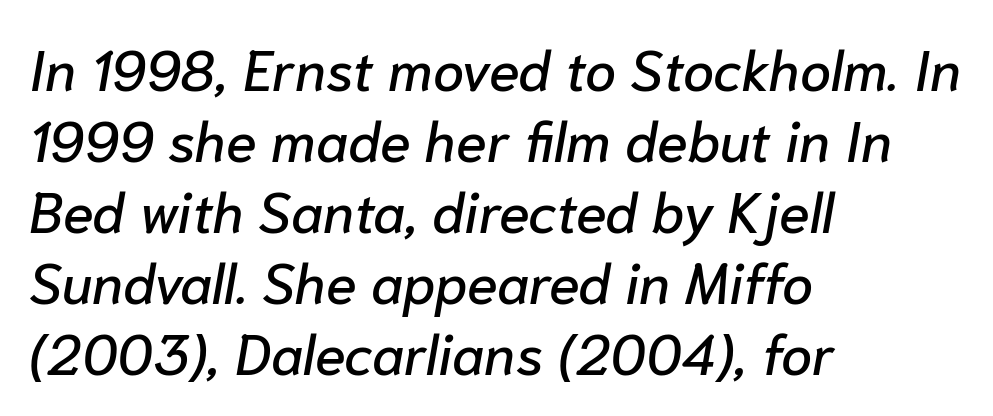
{"italic": "yes", "lean": "right", "slant_degrees": 10, "width": "normal", "stroke_contrast": "low", "x_height": "medium", "monospaced": "no", "underline": "no", "align": "left", "line_spacing": "normal", "line_spacing_ratio": 1.27, "letter_spacing": "normal", "letter_spacing_em": 0.0, "glyph_px": 56}
